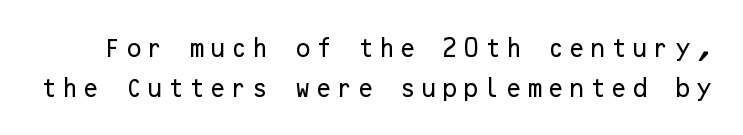
Q: Is the text italic (slanted)? A: No, it is upright.
Q: Is the text underlined? A: No.
Q: Is the spacing between lines tight, normal or loose? A: Loose.
